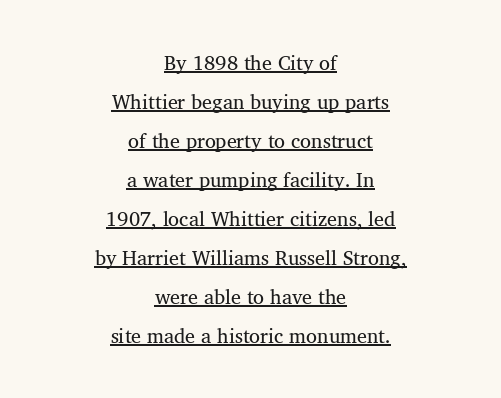
Q: Is the text bold? A: No.
Q: Is the text italic (slanted)? A: No, it is upright.
Q: Is the text underlined? A: Yes.
Q: How is the paragraph aligned? A: Centered.
Q: Is the spacing between letters normal or unusually wide? A: Normal.
Q: Is the spacing between lines tight, normal or loose? A: Loose.
